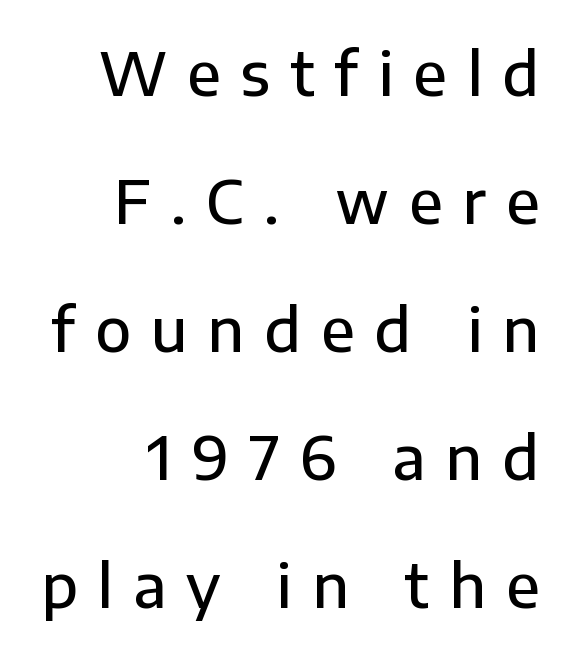
{"serif": "no", "italic": "no", "bold": "semi", "weight": "semibold", "width": "normal", "stroke_contrast": "low", "x_height": "medium", "monospaced": "no", "underline": "no", "align": "right", "line_spacing": "loose", "line_spacing_ratio": 2.17, "letter_spacing": "wide", "letter_spacing_em": 0.34, "glyph_px": 59}
